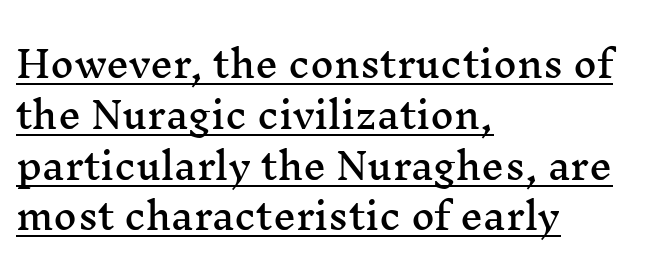
{"serif": "yes", "italic": "no", "width": "wide", "stroke_contrast": "medium", "x_height": "medium", "monospaced": "no", "underline": "yes", "align": "left", "line_spacing": "normal", "line_spacing_ratio": 1.41, "letter_spacing": "normal", "letter_spacing_em": 0.0, "glyph_px": 36}
